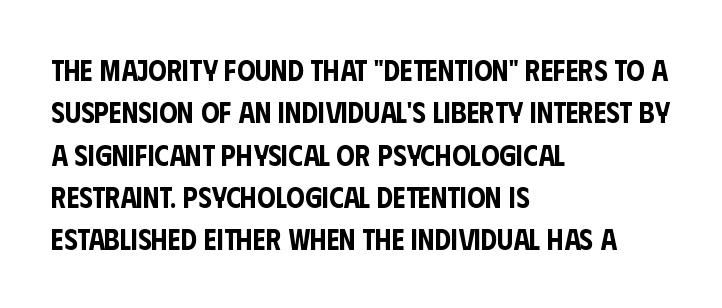
Q: Is the text italic (slanted)? A: No, it is upright.
Q: Is the typeface a serif or a sans-serif typeface? A: Sans-serif.
Q: Is the text underlined? A: No.
Q: How is the paragraph aligned? A: Left-aligned.
Q: Is the spacing between letters normal or unusually wide? A: Normal.
Q: Is the spacing between lines tight, normal or loose? A: Normal.
Q: Width (condensed, normal, or wide)? A: Condensed.
Q: Stroke contrast? A: Low.
Q: x-height? A: Large.
Q: Monospaced? A: No.
